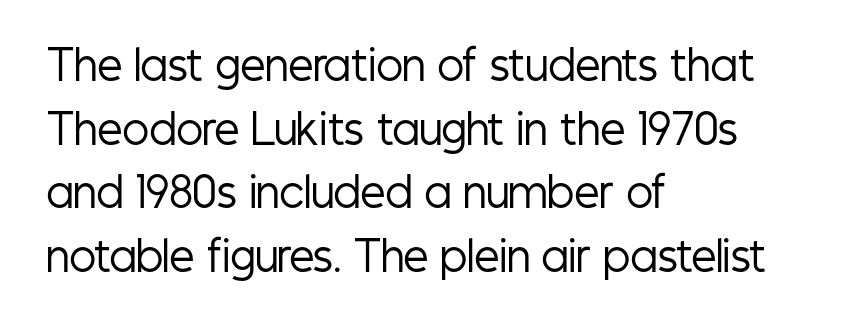
Q: Is the text bold? A: No.
Q: Is the text italic (slanted)? A: No, it is upright.
Q: Is the typeface a serif or a sans-serif typeface? A: Sans-serif.
Q: Is the text underlined? A: No.
Q: How is the paragraph aligned? A: Left-aligned.
Q: Is the spacing between letters normal or unusually wide? A: Normal.
Q: Is the spacing between lines tight, normal or loose? A: Normal.
Q: Width (condensed, normal, or wide)? A: Condensed.
Q: Stroke contrast? A: Low.
Q: x-height? A: Medium.
Q: Monospaced? A: No.
